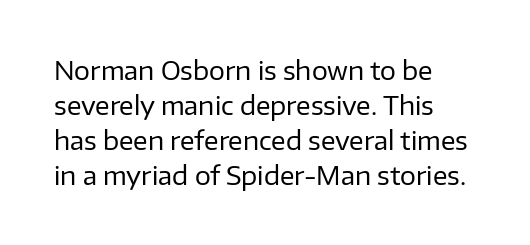
Nobody drew a line under any word here. The passage is arranged the way most books set body copy — flush left. Is the stroke heavy? The answer is a plain regular-or-lighter. Nobody touched the tracking dial on this one. A roman cut, with each character standing at attention. The space between consecutive lines is moderate.
